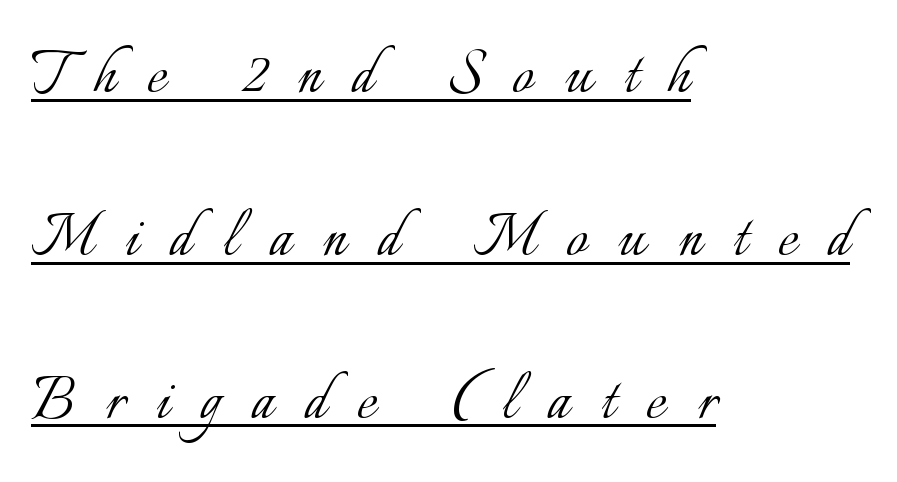
{"bold": "no", "weight": "light", "width": "normal", "stroke_contrast": "low", "x_height": "small", "monospaced": "no", "underline": "yes", "align": "left", "line_spacing": "loose", "line_spacing_ratio": 2.2, "letter_spacing": "wide", "letter_spacing_em": 0.42, "glyph_px": 74}
